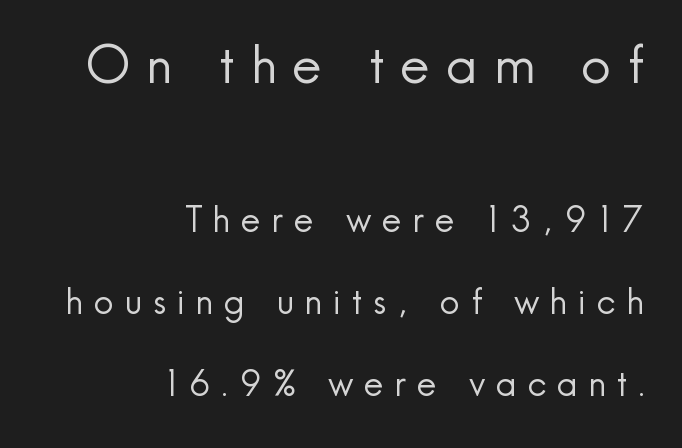
Each letter keeps its own natural width here, so spacing adapts to shape. This is the regular roman posture of the typeface. The designer gave the opening block more size than the closing block. Between one letter and the next there's a generous, obvious gap. Descenders are the only things crossing below the line.
